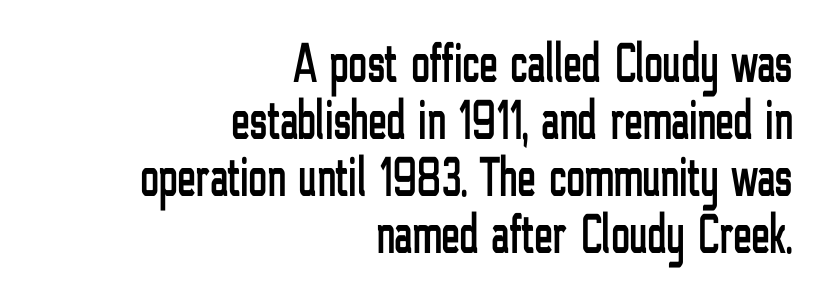
The image shows 56 px condensed sans-serif type, upright; set right-aligned, tight line spacing (1.02x), normal letter spacing, not underlined; low stroke contrast and a medium x-height.
